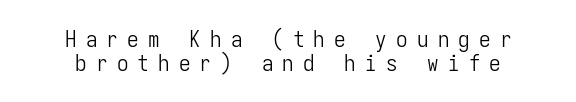
The whitespace from short lines is split evenly between both sides. The letterforms stand isolated, each surrounded by extra space. A bare baseline throughout the passage. If you drew a line through each stem, it would be perfectly vertical. Honestly, the rows look squashed on top of each other. Unbolded letterforms with no extra heft.
